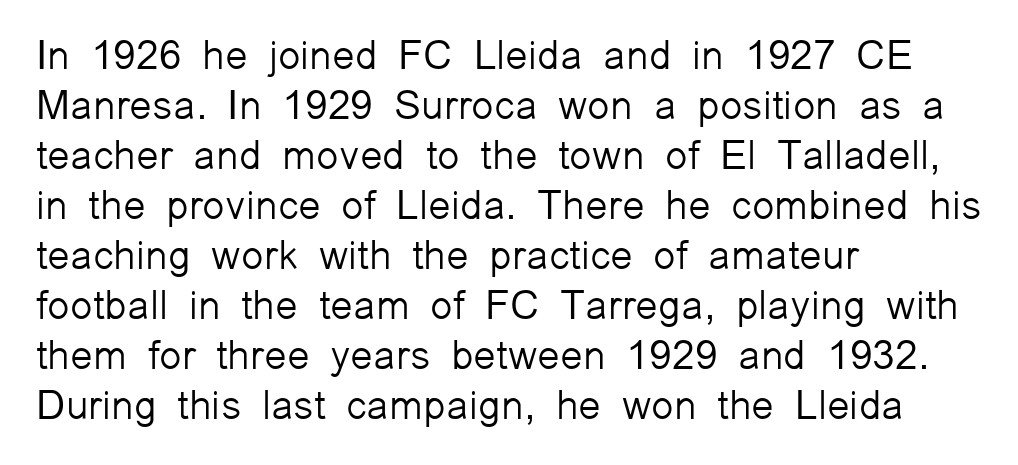
Q: Is the text bold? A: No.
Q: Is the text italic (slanted)? A: No, it is upright.
Q: Is the typeface a serif or a sans-serif typeface? A: Sans-serif.
Q: Is the text underlined? A: No.
Q: How is the paragraph aligned? A: Left-aligned.
Q: Is the spacing between letters normal or unusually wide? A: Normal.
Q: Width (condensed, normal, or wide)? A: Normal.
Q: Stroke contrast? A: Low.
Q: x-height? A: Medium.
Q: Monospaced? A: No.
